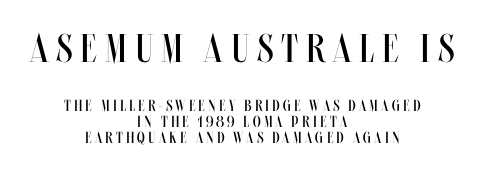
The image shows 40 px regular-weight, condensed type, upright; set centered, tight line spacing (1.02x), unusually wide letter spacing (+0.2 em), not underlined; the first (top) block is 2.5x larger; medium stroke contrast and a large x-height.
